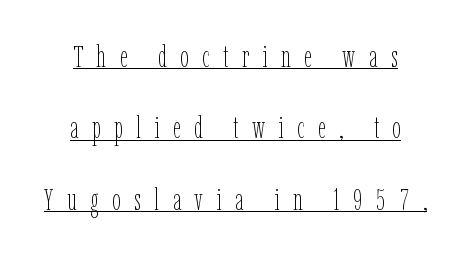
The image shows 30 px thin, condensed type, upright; set centered, loose line spacing (2.38x), unusually wide letter spacing (+0.45 em), underlined; low stroke contrast and a medium x-height.
